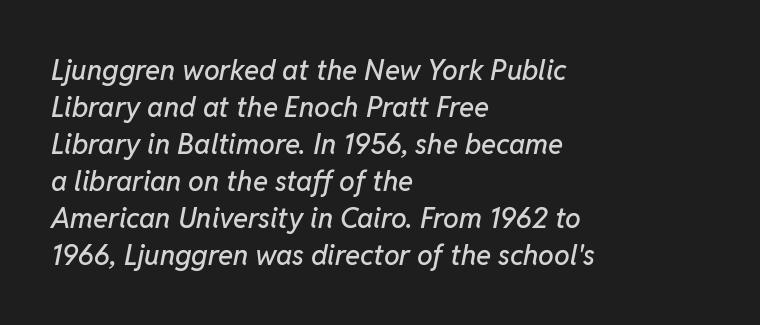
The image shows 28 px text type, italic (leaning right); set left-aligned, normal line spacing (1.32x), normal letter spacing, not underlined; low stroke contrast and a medium x-height.
